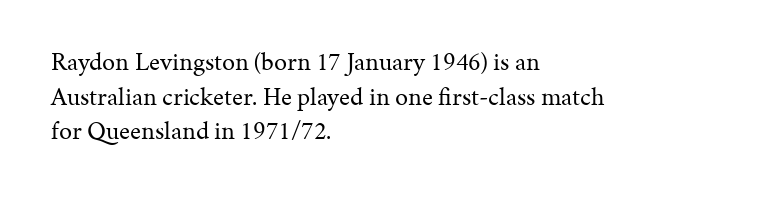
Q: Is the text bold? A: No.
Q: Is the text italic (slanted)? A: No, it is upright.
Q: Is the text underlined? A: No.
Q: How is the paragraph aligned? A: Left-aligned.
Q: Is the spacing between letters normal or unusually wide? A: Normal.
Q: Is the spacing between lines tight, normal or loose? A: Normal.
